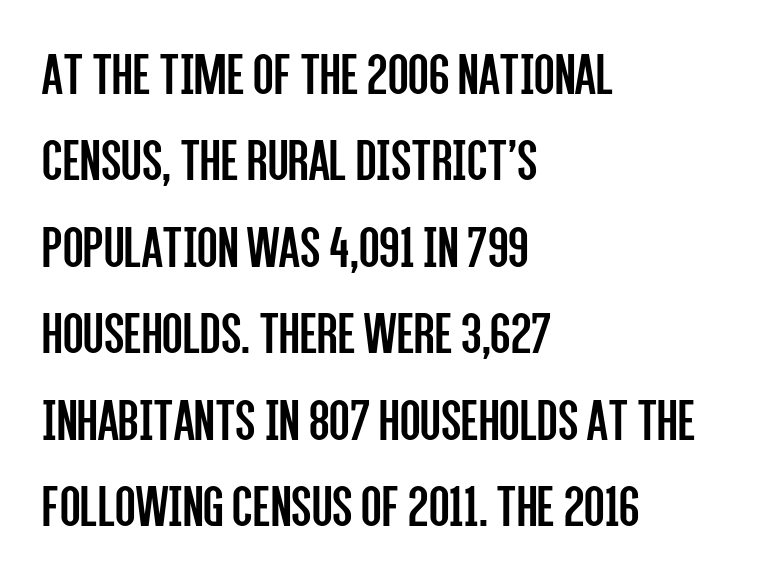
Leftover space on each line is placed entirely after the last word. There is no visible air inserted between adjacent glyphs. The passage shown is typed in a proportional face where columns would drift. Rule under the text: the space is simply empty. A typesetter would label this face a sans. The typography opts for an upright posture over an oblique one.
